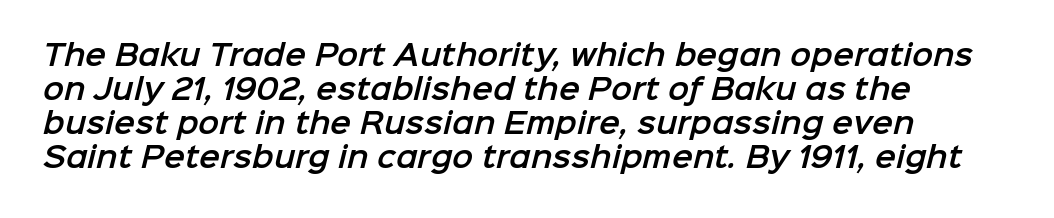
The words here are not underlined. A typesetter would call this proportional, since set widths differ per character. The face used here is a sans, in the tradition of grotesques and geometrics. Typeset ragged right — the left edge is the straight one. How are the letters spaced? Ordinarily, with no added tracking.
